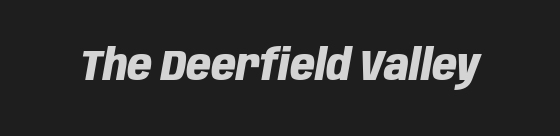
A full-strength bold gives these letters their thick strokes. Short note: letters normally spaced. Looks like regular typesetting: each glyph gets only the width it needs. Underline: absent. Posture: slanted.
